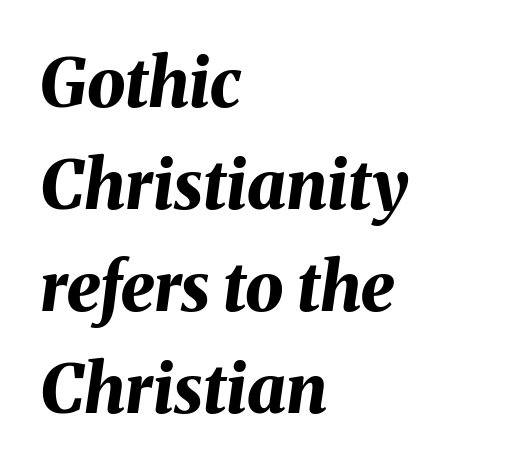
The specimen reads as italic at a glance. Interline gaps are of average width in this sample. The passage shown is typed in a proportional face where columns would drift. Clear beneath every line of the passage.
